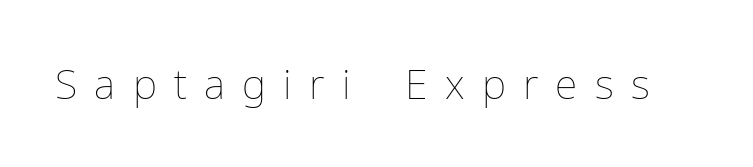
It's the straight-up-and-down kind of type. The area under the type is left untouched. Varying glyph widths throughout — classic text-font behaviour. Summary of weight: not heavy and not bold. Substantial extra tracking has been applied to these lines.
